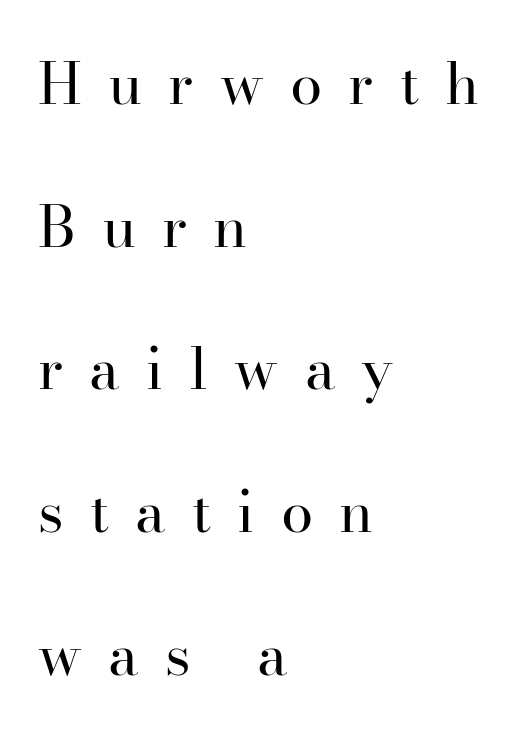
The image shows 58 px regular-weight serif type, upright; set left-aligned, loose line spacing (2.46x), unusually wide letter spacing (+0.45 em), not underlined; high stroke contrast and a small x-height.
